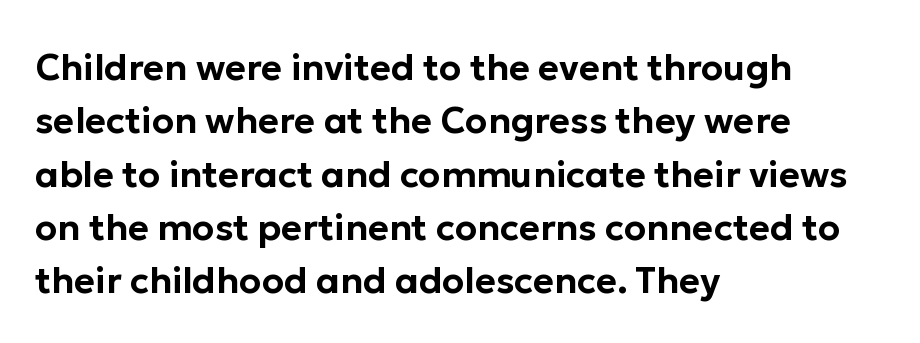
{"serif": "no", "italic": "no", "width": "normal", "stroke_contrast": "low", "x_height": "medium", "monospaced": "no", "underline": "no", "align": "left", "line_spacing": "normal", "line_spacing_ratio": 1.48, "letter_spacing": "normal", "letter_spacing_em": 0.0, "glyph_px": 36}
